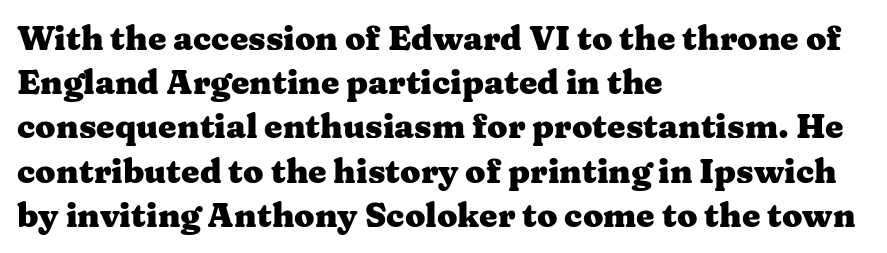
The image shows 33 px heavy, wide serif type, upright; set left-aligned, normal line spacing (1.34x), normal letter spacing, not underlined; medium stroke contrast and a medium x-height.
